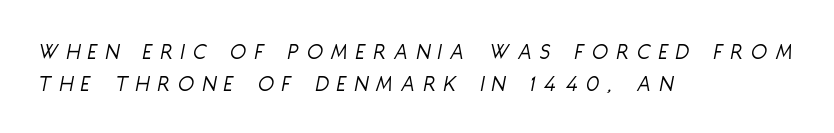
Q: Is the text bold? A: No.
Q: Is the text italic (slanted)? A: Yes, it leans right by about 11 degrees.
Q: Is the text underlined? A: No.
Q: How is the paragraph aligned? A: Left-aligned.
Q: Is the spacing between letters normal or unusually wide? A: Unusually wide.
Q: Is the spacing between lines tight, normal or loose? A: Normal.
